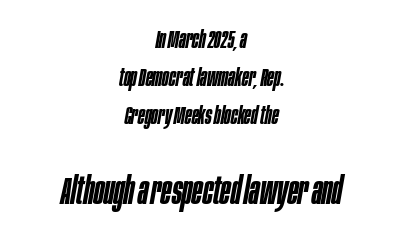
The image shows 38 px semibold, condensed type, italic (leaning right); set centered, normal line spacing (1.53x), normal letter spacing, not underlined; the second (bottom) block is 1.52x larger; low stroke contrast and a large x-height.
